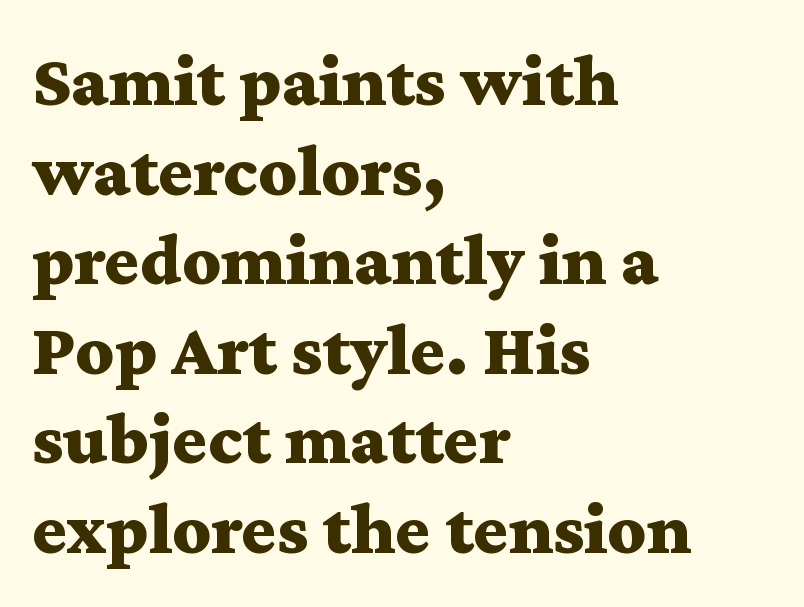
{"serif": "yes", "italic": "no", "bold": "yes", "weight": "bold", "width": "wide", "stroke_contrast": "medium", "x_height": "medium", "monospaced": "no", "underline": "no", "align": "left", "line_spacing_ratio": 1.21, "letter_spacing": "normal", "letter_spacing_em": 0.0, "glyph_px": 74}
